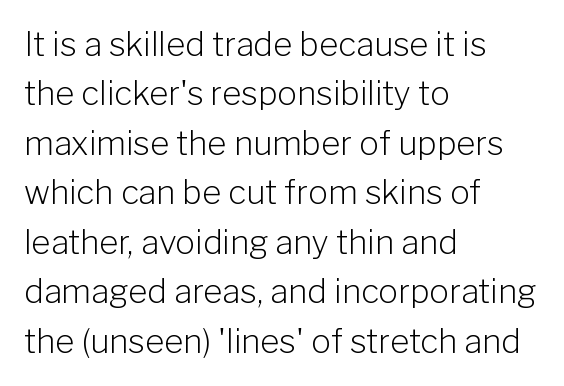
The image shows 33 px light sans-serif type, upright; set left-aligned, normal line spacing (1.5x), normal letter spacing, not underlined; low stroke contrast and a medium x-height.
